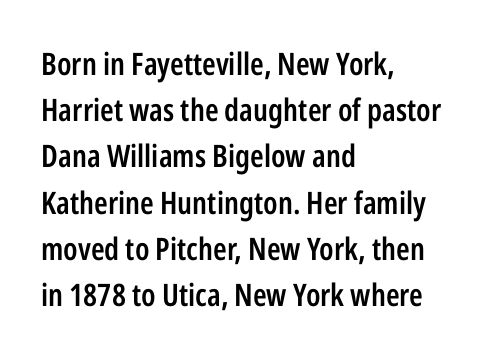
Descender tails drop into unmarked territory. A bit beefed up — I'd call it semibold rather than bold. Here the glyphs are tracked normally, forming tight word shapes. Is there much room between lines? A standard amount, neither cramped nor airy.
